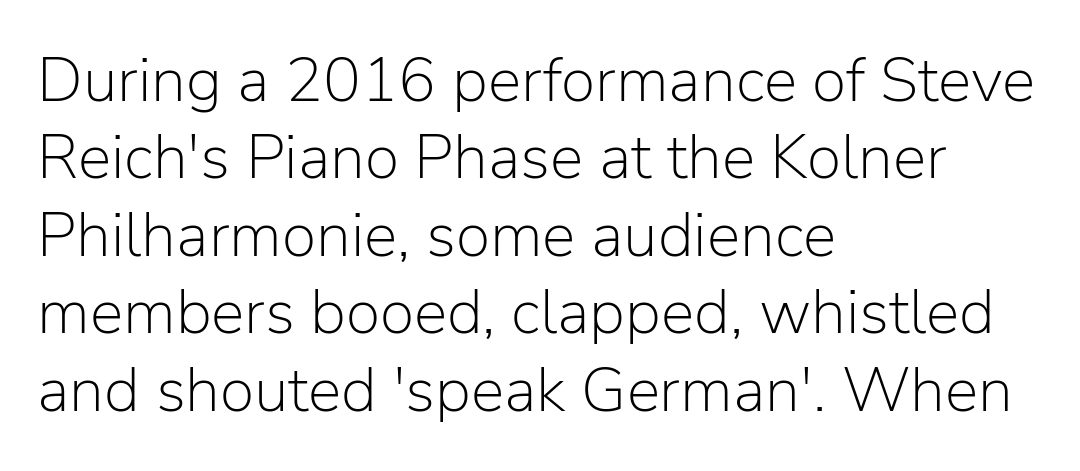
{"serif": "no", "italic": "no", "bold": "no", "weight": "light", "width": "normal", "stroke_contrast": "low", "x_height": "medium", "monospaced": "no", "underline": "no", "align": "left", "line_spacing_ratio": 1.23, "letter_spacing": "normal", "letter_spacing_em": 0.0, "glyph_px": 63}
